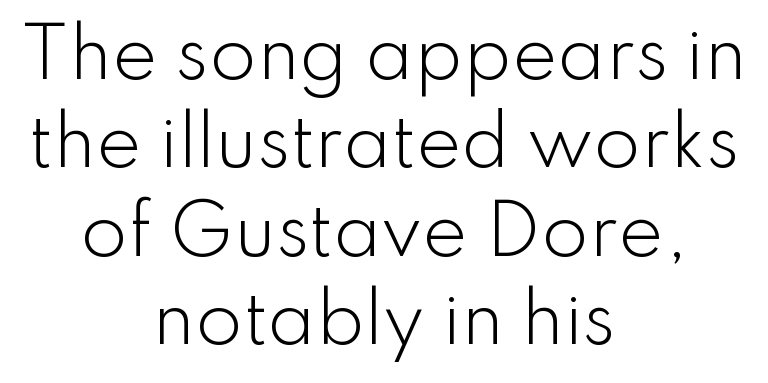
The image shows 68 px light sans-serif type, upright; set centered, normal line spacing (1.3x), normal letter spacing, not underlined; low stroke contrast and a small x-height.
